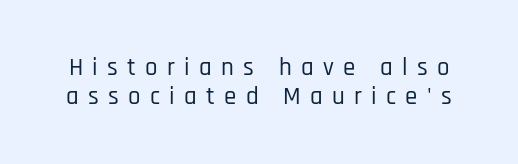
The image shows 25 px text type, upright; set tight line spacing (1.15x), unusually wide letter spacing (+0.37 em), not underlined.
